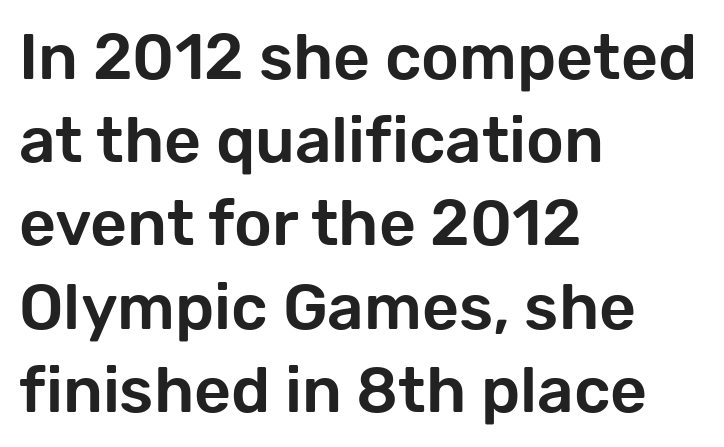
The image shows 64 px sans-serif type, upright; set left-aligned, normal line spacing (1.3x), normal letter spacing, not underlined; low stroke contrast and a medium x-height.
